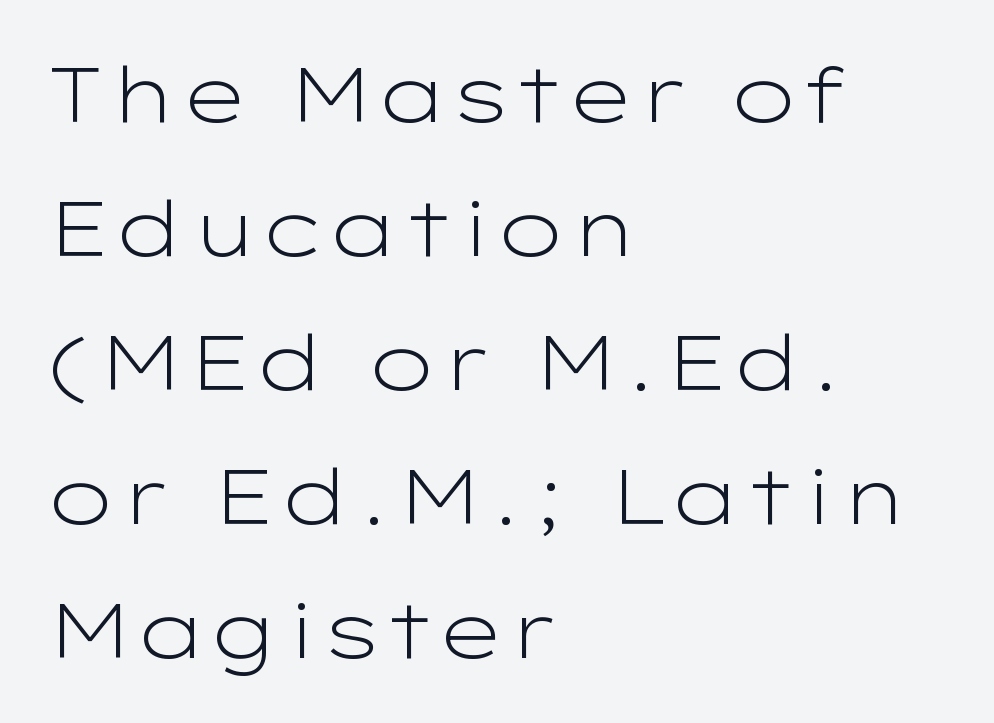
Standard letterfit; no display-style spreading of the glyphs. Looks like regular typesetting: each glyph gets only the width it needs. Weight: in the light-to-regular range. The zone under the glyphs is completely vacant.
